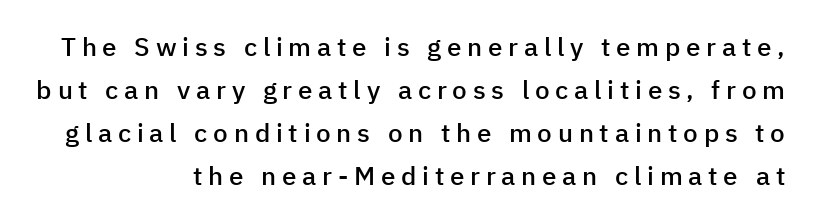
Emphasis by weight is partial: semibold. Compared with typical paragraphs, the rows here are spaced about the same. Only glyphs here, with clear space below each row. Quick note: not italic, upright. The line texture is sparse and dotted thanks to wide tracking.
